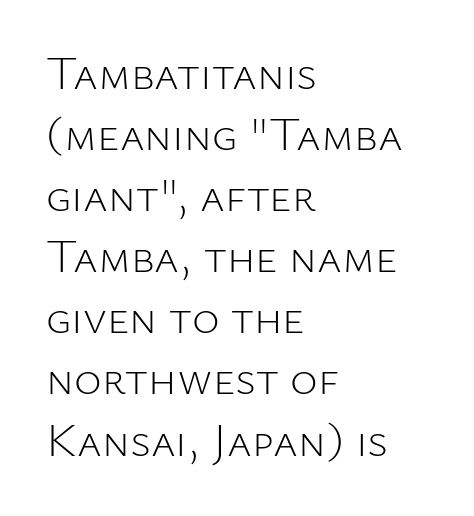
The image shows 47 px light sans-serif type, upright; set left-aligned, normal line spacing (1.3x), normal letter spacing, not underlined; low stroke contrast and a medium x-height.
